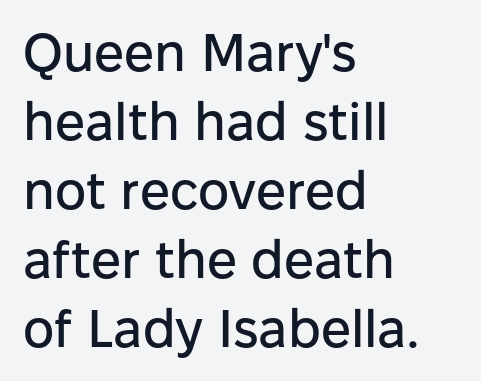
The image shows 53 px sans-serif type, upright; set left-aligned, normal line spacing (1.3x), normal letter spacing, not underlined; low stroke contrast and a medium x-height.
